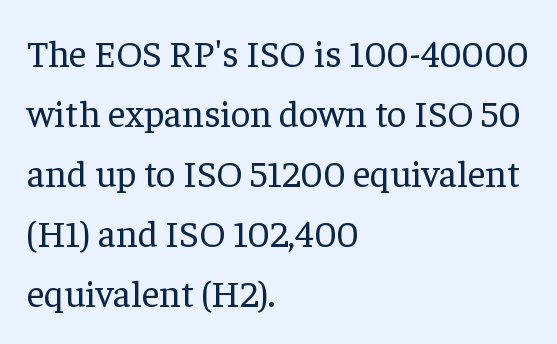
Q: Is the text bold? A: No.
Q: Is the text italic (slanted)? A: No, it is upright.
Q: Is the typeface a serif or a sans-serif typeface? A: Serif.
Q: Is the text underlined? A: No.
Q: How is the paragraph aligned? A: Left-aligned.
Q: Is the spacing between letters normal or unusually wide? A: Normal.
Q: Is the spacing between lines tight, normal or loose? A: Normal.
Q: Width (condensed, normal, or wide)? A: Normal.
Q: Stroke contrast? A: Low.
Q: x-height? A: Medium.
Q: Monospaced? A: No.
